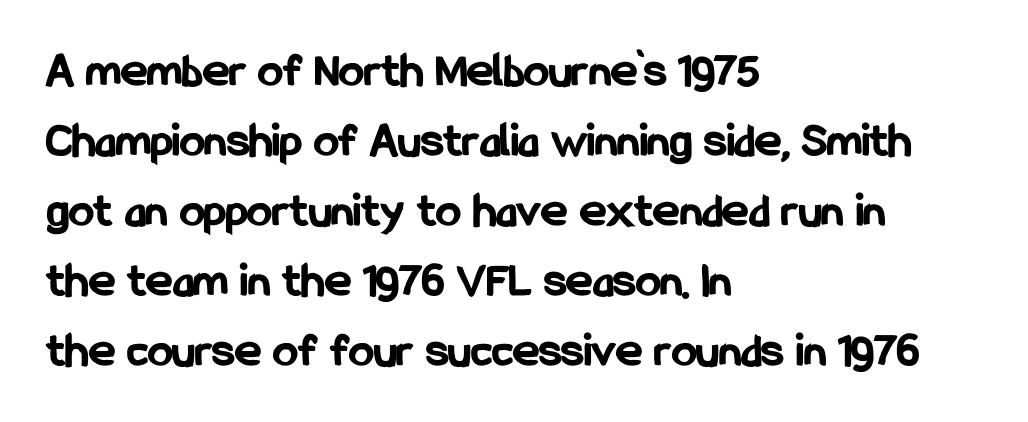
Q: Is the text bold? A: Yes.
Q: Is the text italic (slanted)? A: No, it is upright.
Q: Is the typeface a serif or a sans-serif typeface? A: Sans-serif.
Q: Is the text underlined? A: No.
Q: How is the paragraph aligned? A: Left-aligned.
Q: Is the spacing between letters normal or unusually wide? A: Normal.
Q: Is the spacing between lines tight, normal or loose? A: Normal.
Q: Width (condensed, normal, or wide)? A: Condensed.
Q: Stroke contrast? A: Low.
Q: x-height? A: Medium.
Q: Monospaced? A: No.
